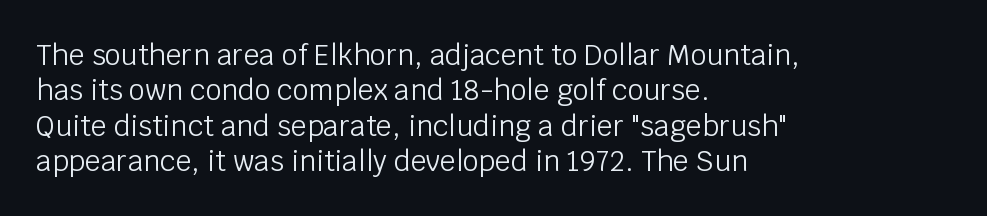
The image shows 28 px light sans-serif type, upright; set left-aligned, normal line spacing (1.26x), normal letter spacing, not underlined; low stroke contrast and a large x-height.
